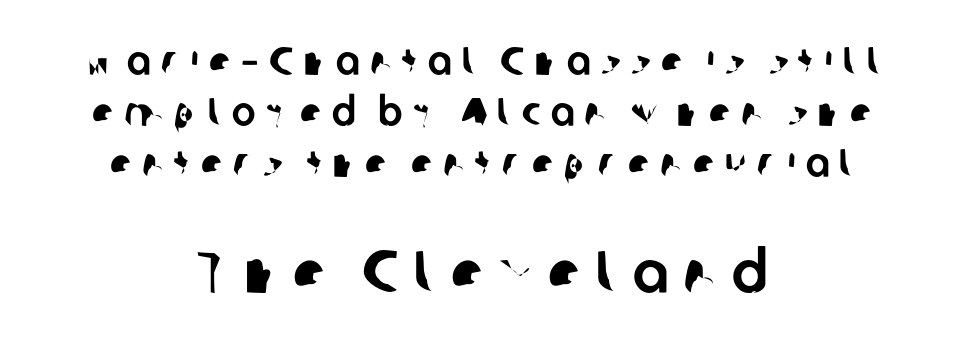
{"serif": "no", "width": "normal", "stroke_contrast": "low", "x_height": "medium", "monospaced": "no", "underline": "no", "align": "center", "line_spacing": "normal", "line_spacing_ratio": 1.28, "letter_spacing": "wide", "letter_spacing_em": 0.25, "larger_block": "second", "size_ratio": 1.5, "glyph_px": 60}
